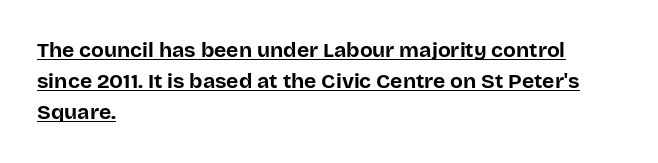
The image shows 21 px bold type, upright; set left-aligned, normal line spacing (1.48x), normal letter spacing, underlined.
